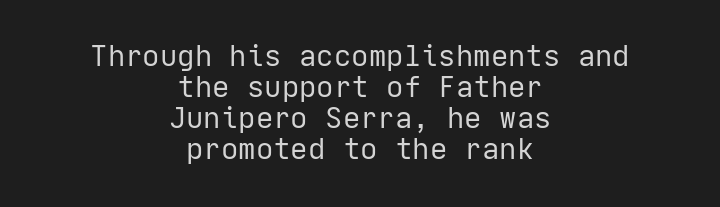
Q: Is the text bold? A: No.
Q: Is the text italic (slanted)? A: No, it is upright.
Q: Is the typeface a serif or a sans-serif typeface? A: Sans-serif.
Q: Is the text underlined? A: No.
Q: How is the paragraph aligned? A: Centered.
Q: Is the spacing between letters normal or unusually wide? A: Normal.
Q: Is the spacing between lines tight, normal or loose? A: Tight.
Q: Width (condensed, normal, or wide)? A: Normal.
Q: Stroke contrast? A: Low.
Q: x-height? A: Medium.
